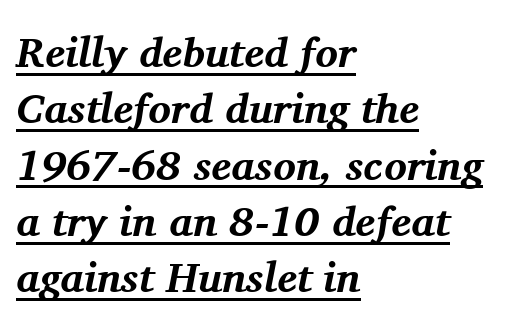
{"serif": "yes", "italic": "yes", "lean": "right", "slant_degrees": 11, "bold": "yes", "weight": "bold", "width": "normal", "stroke_contrast": "medium", "x_height": "medium", "monospaced": "no", "underline": "yes", "align": "left", "line_spacing": "normal", "line_spacing_ratio": 1.34, "letter_spacing": "normal", "letter_spacing_em": 0.0, "glyph_px": 42}
